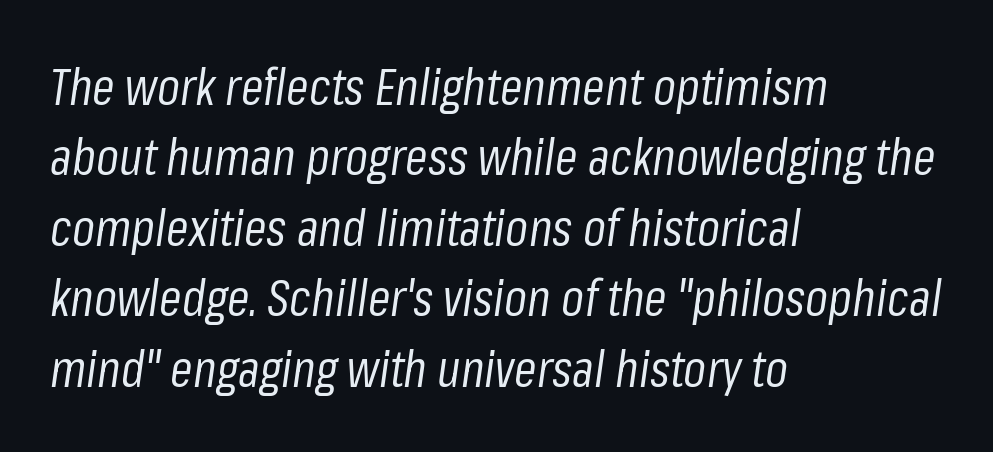
{"italic": "yes", "lean": "right", "slant_degrees": 8, "bold": "no", "weight": "regular", "width": "condensed", "stroke_contrast": "low", "x_height": "medium", "monospaced": "no", "underline": "no", "align": "left", "line_spacing": "normal", "line_spacing_ratio": 1.38, "letter_spacing": "normal", "letter_spacing_em": 0.0, "glyph_px": 51}
